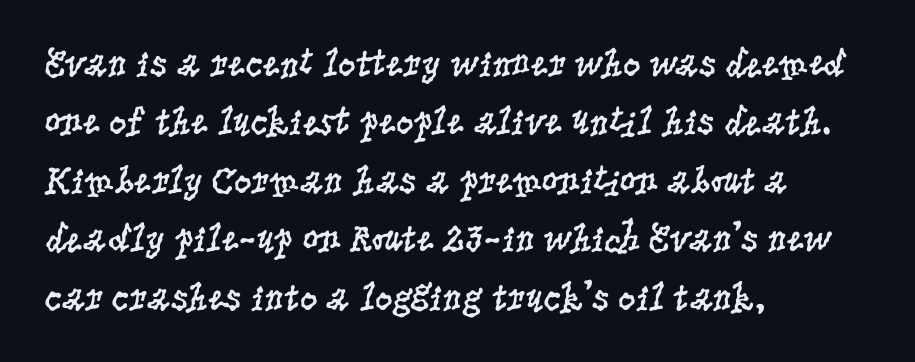
{"serif": "yes", "bold": "no", "weight": "regular", "width": "condensed", "stroke_contrast": "low", "x_height": "large", "monospaced": "no", "underline": "no", "align": "left", "line_spacing": "normal", "line_spacing_ratio": 1.5, "letter_spacing": "normal", "letter_spacing_em": 0.0, "glyph_px": 39}
